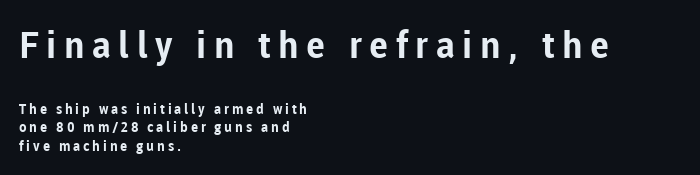
The image shows 37 px bold sans-serif type, upright; set left-aligned, normal line spacing (1.35x), unusually wide letter spacing (+0.2 em), not underlined; the first (top) block is 2.64x larger; low stroke contrast and a medium x-height.
